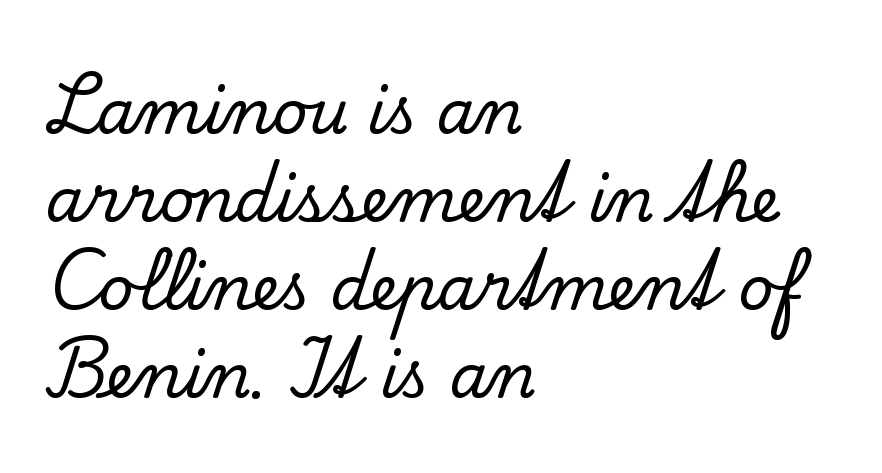
The rendering uses natural spacing where letterforms have individual widths. There is no visible air inserted between adjacent glyphs. Each row of text sits above clean, open space. A typesetter would label this face a serif.
